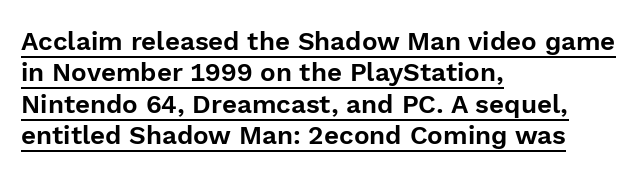
{"italic": "no", "underline": "yes", "align": "left", "line_spacing_ratio": 1.21, "letter_spacing": "normal", "letter_spacing_em": 0.0, "glyph_px": 26}
